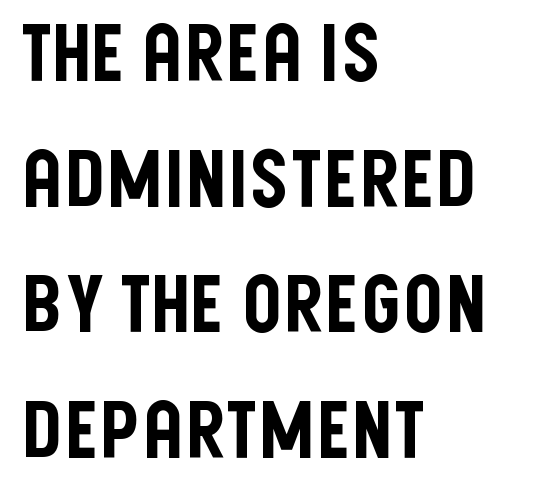
This sample has the flowing, uneven cadence of proportional lettering. Vertical strokes here are truly vertical. This is sans-serif lettering, the kind often seen on screens and signage. The gap between lines stays unmarked. These lines keep a tight, regular rhythm from letter to letter.
